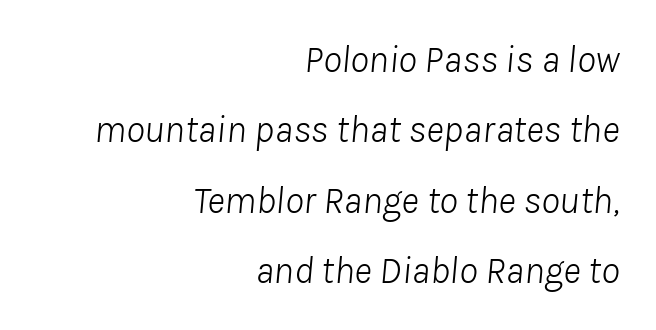
{"italic": "yes", "lean": "right", "slant_degrees": 8, "bold": "no", "weight": "light", "width": "normal", "stroke_contrast": "low", "x_height": "medium", "monospaced": "no", "underline": "no", "align": "right", "line_spacing_ratio": 1.85, "letter_spacing": "normal", "letter_spacing_em": 0.0, "glyph_px": 38}
